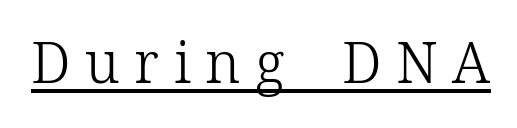
The image shows 56 px light serif type, upright; set unusually wide letter spacing (+0.26 em), underlined; low stroke contrast and a medium x-height.
